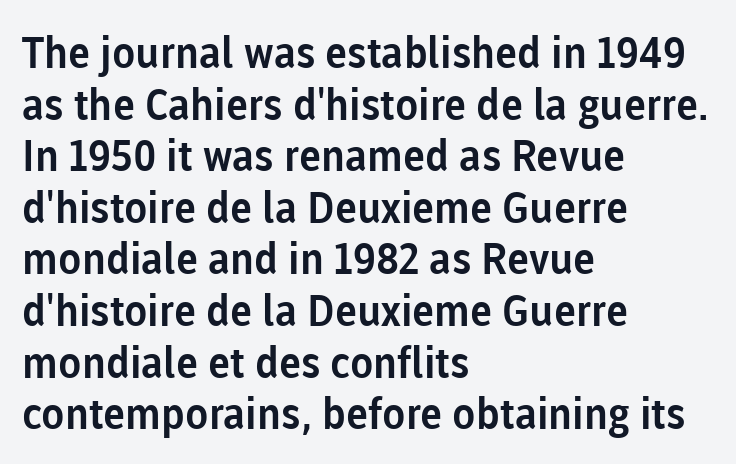
{"serif": "no", "italic": "no", "width": "normal", "stroke_contrast": "low", "x_height": "medium", "monospaced": "no", "underline": "no", "align": "left", "line_spacing_ratio": 1.2, "letter_spacing": "normal", "letter_spacing_em": 0.0, "glyph_px": 43}
